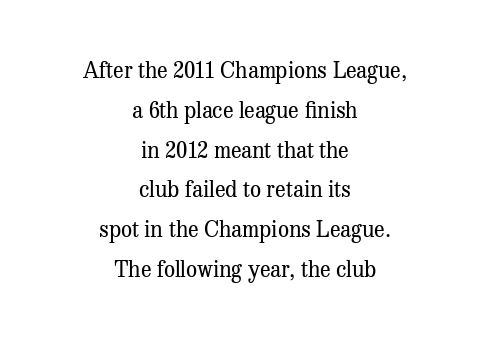
The lettering stays uniformly vertical, giving the passage a roman look. Think standard paragraph weight, or any step lighter than that. Short and long lines alike share a common midpoint. There is no visible air inserted between adjacent glyphs. Check under the words: just untouched page.
